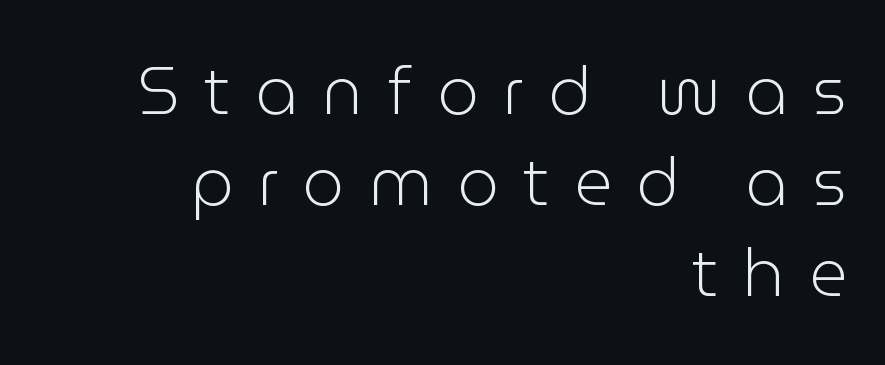
{"serif": "no", "italic": "no", "bold": "no", "weight": "light", "width": "normal", "stroke_contrast": "low", "x_height": "medium", "monospaced": "no", "underline": "no", "align": "right", "line_spacing": "normal", "line_spacing_ratio": 1.38, "letter_spacing": "wide", "letter_spacing_em": 0.37, "glyph_px": 66}
